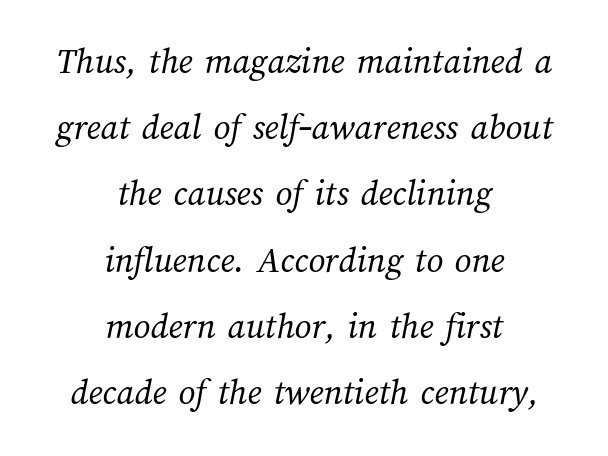
The face used here is rendered with its standard letterfit. The letters advance in unequal steps, a hallmark of proportional type. In CSS terms this would be text-align: center. Think standard paragraph weight, or any step lighter than that. Underline: absent.
